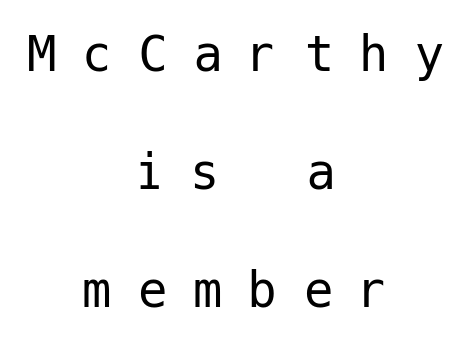
Descenders hang freely into open space. The font's upright variant was chosen for this text. The compositor balanced each line on the midline. Airy leading. In terms of letterspacing, this is a distinctly airy, spread setting.
